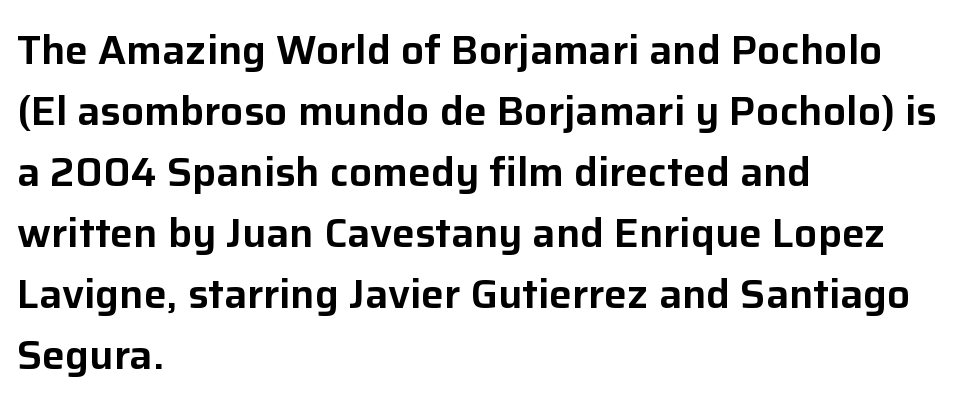
{"serif": "no", "italic": "no", "width": "normal", "stroke_contrast": "low", "x_height": "medium", "monospaced": "no", "underline": "no", "align": "left", "line_spacing": "normal", "line_spacing_ratio": 1.49, "letter_spacing": "normal", "letter_spacing_em": 0.0, "glyph_px": 41}
